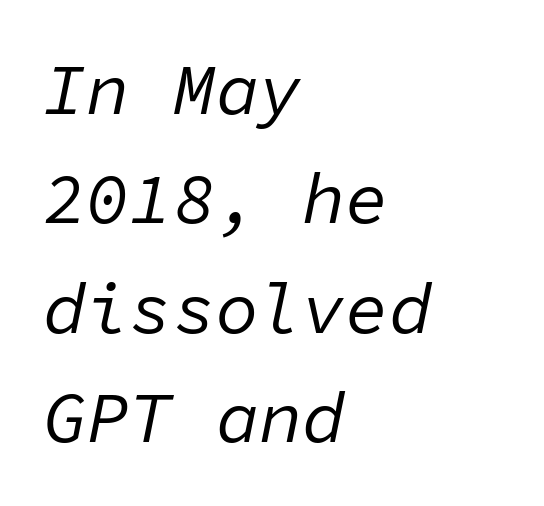
Whoever set this chose a conventional vertical rhythm. Anything drawn beneath the words? Only blank space. Monospaced: the letters line up in strict vertical columns. Vertical stems look standard width or narrower in stroke.
